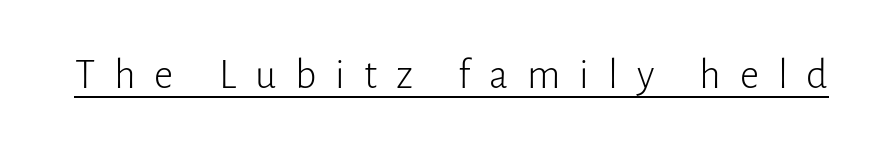
Q: Is the text bold? A: No.
Q: Is the text italic (slanted)? A: No, it is upright.
Q: Is the typeface a serif or a sans-serif typeface? A: Sans-serif.
Q: Is the text underlined? A: Yes.
Q: Is the spacing between letters normal or unusually wide? A: Unusually wide.
Q: Width (condensed, normal, or wide)? A: Normal.
Q: Stroke contrast? A: Low.
Q: x-height? A: Medium.
Q: Monospaced? A: No.
